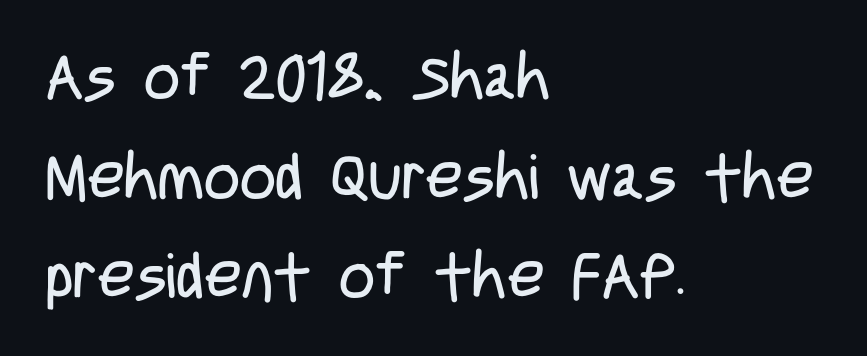
Q: Is the text bold? A: No.
Q: Is the text italic (slanted)? A: No, it is upright.
Q: Is the typeface a serif or a sans-serif typeface? A: Sans-serif.
Q: Is the text underlined? A: No.
Q: How is the paragraph aligned? A: Left-aligned.
Q: Is the spacing between letters normal or unusually wide? A: Normal.
Q: Is the spacing between lines tight, normal or loose? A: Normal.
Q: Width (condensed, normal, or wide)? A: Condensed.
Q: Stroke contrast? A: Low.
Q: x-height? A: Large.
Q: Monospaced? A: No.
